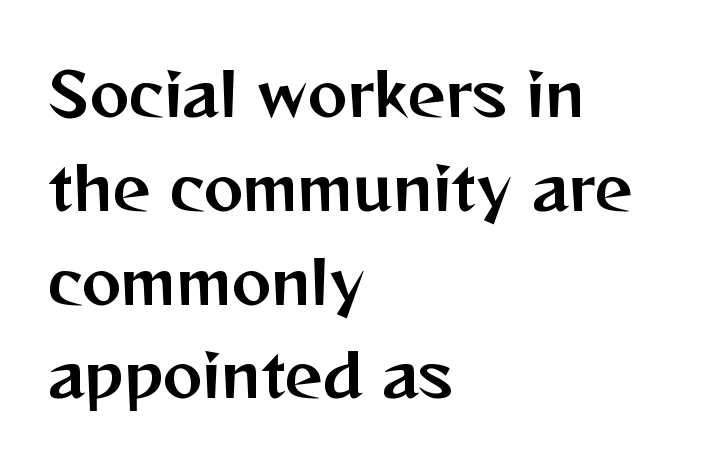
The image shows 59 px sans-serif type, upright; set left-aligned, normal line spacing (1.59x), normal letter spacing, not underlined; medium stroke contrast and a medium x-height.
